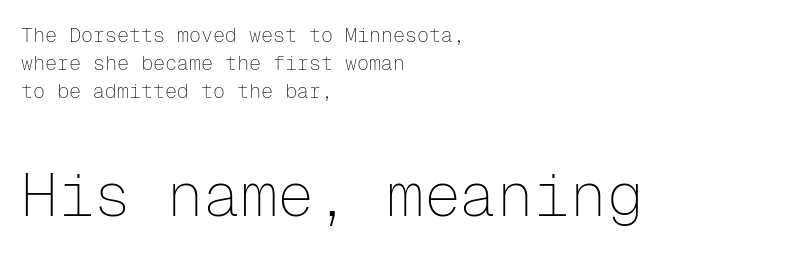
The image shows 61 px thin sans-serif type, upright, monospaced; set left-aligned, normal line spacing (1.41x), normal letter spacing, not underlined; the second (bottom) block is 3.05x larger; low stroke contrast and a medium x-height.
